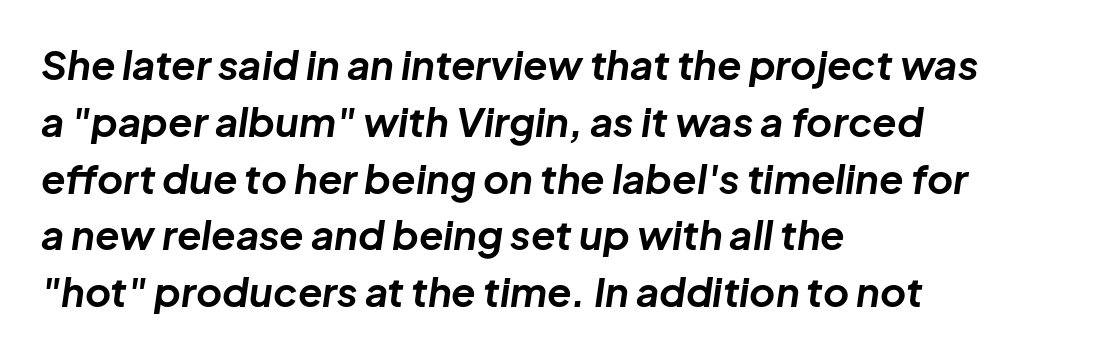
Q: Is the text bold? A: Yes.
Q: Is the text italic (slanted)? A: Yes, it leans right by about 8 degrees.
Q: Is the text underlined? A: No.
Q: How is the paragraph aligned? A: Left-aligned.
Q: Is the spacing between letters normal or unusually wide? A: Normal.
Q: Is the spacing between lines tight, normal or loose? A: Normal.
Q: Width (condensed, normal, or wide)? A: Normal.
Q: Stroke contrast? A: Low.
Q: x-height? A: Medium.
Q: Monospaced? A: No.
